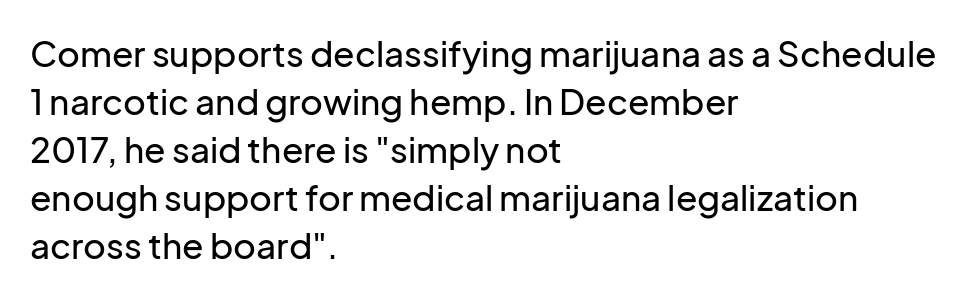
Q: Is the text italic (slanted)? A: No, it is upright.
Q: Is the typeface a serif or a sans-serif typeface? A: Sans-serif.
Q: Is the text underlined? A: No.
Q: How is the paragraph aligned? A: Left-aligned.
Q: Is the spacing between letters normal or unusually wide? A: Normal.
Q: Is the spacing between lines tight, normal or loose? A: Normal.
Q: Width (condensed, normal, or wide)? A: Normal.
Q: Stroke contrast? A: Low.
Q: x-height? A: Medium.
Q: Monospaced? A: No.
